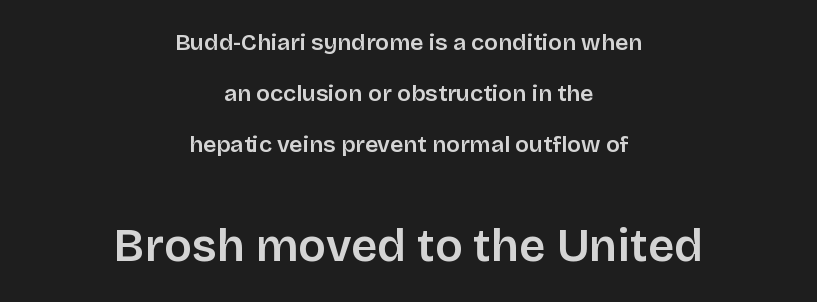
The image shows 46 px sans-serif type, upright; set centered, loose line spacing (2.22x), normal letter spacing, not underlined; the second (bottom) block is 2.0x larger; low stroke contrast and a large x-height.
